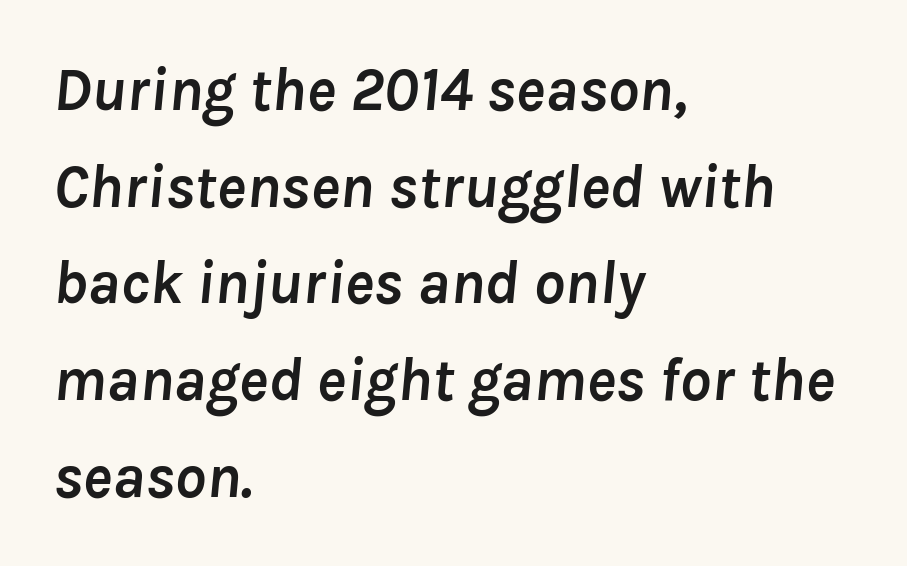
{"italic": "yes", "lean": "right", "slant_degrees": 8, "bold": "yes", "weight": "semibold", "width": "normal", "stroke_contrast": "low", "x_height": "medium", "monospaced": "no", "underline": "no", "align": "left", "line_spacing": "normal", "line_spacing_ratio": 1.56, "letter_spacing": "normal", "letter_spacing_em": 0.0, "glyph_px": 62}
